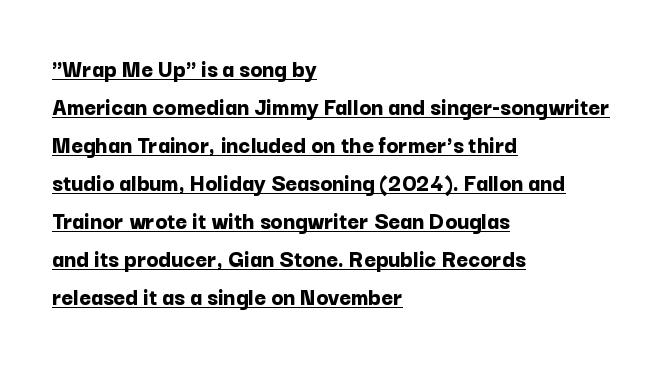
The image shows 25 px bold type, upright; set left-aligned, normal line spacing (1.52x), normal letter spacing, underlined.
